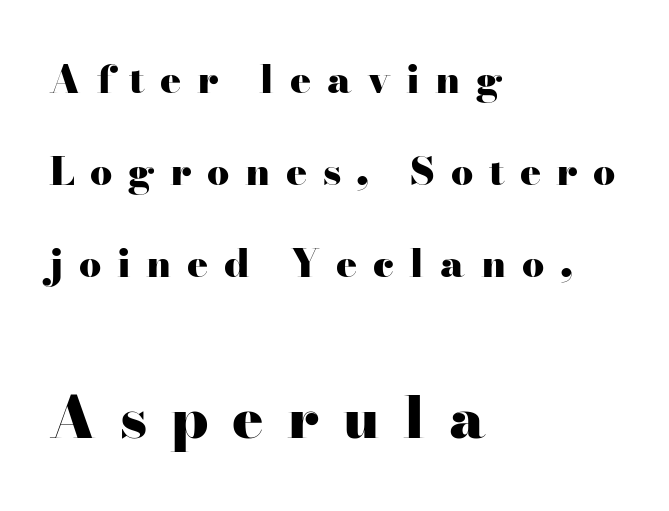
The image shows 58 px heavy, wide serif type, upright; set left-aligned, loose line spacing (2.36x), unusually wide letter spacing (+0.4 em), not underlined; the second (bottom) block is 1.49x larger; high stroke contrast and a small x-height.
